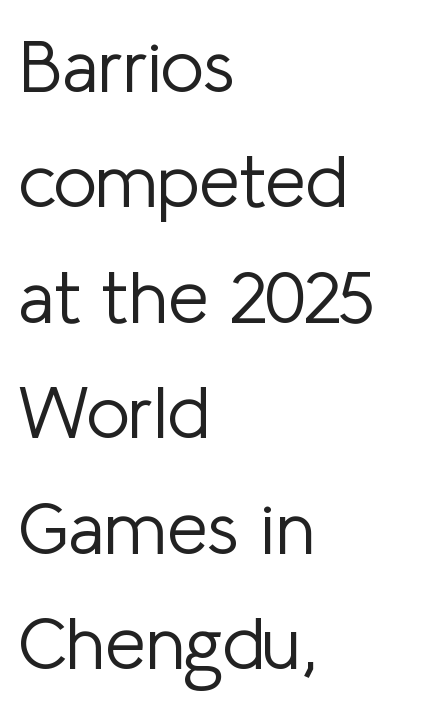
Q: Is the text bold? A: No.
Q: Is the text italic (slanted)? A: No, it is upright.
Q: Is the typeface a serif or a sans-serif typeface? A: Sans-serif.
Q: Is the text underlined? A: No.
Q: How is the paragraph aligned? A: Left-aligned.
Q: Is the spacing between letters normal or unusually wide? A: Normal.
Q: Is the spacing between lines tight, normal or loose? A: Normal.
Q: Width (condensed, normal, or wide)? A: Normal.
Q: Stroke contrast? A: Low.
Q: x-height? A: Medium.
Q: Monospaced? A: No.
